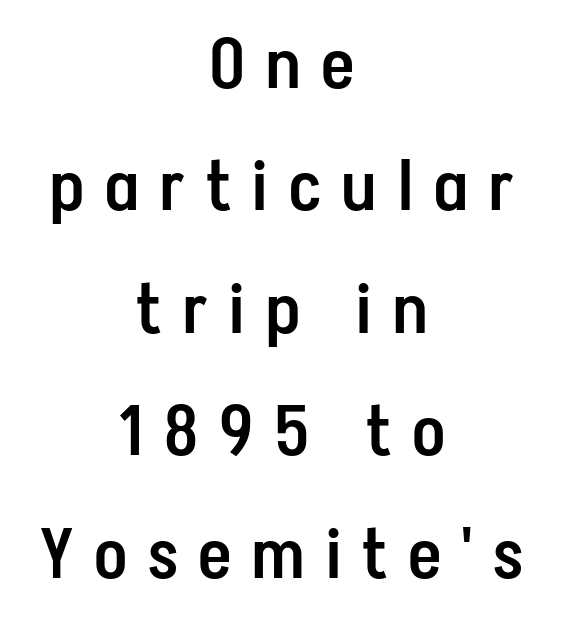
The image shows 70 px semibold, condensed sans-serif type, upright; set centered, line spacing 1.75x, unusually wide letter spacing (+0.31 em), not underlined; low stroke contrast and a medium x-height.
